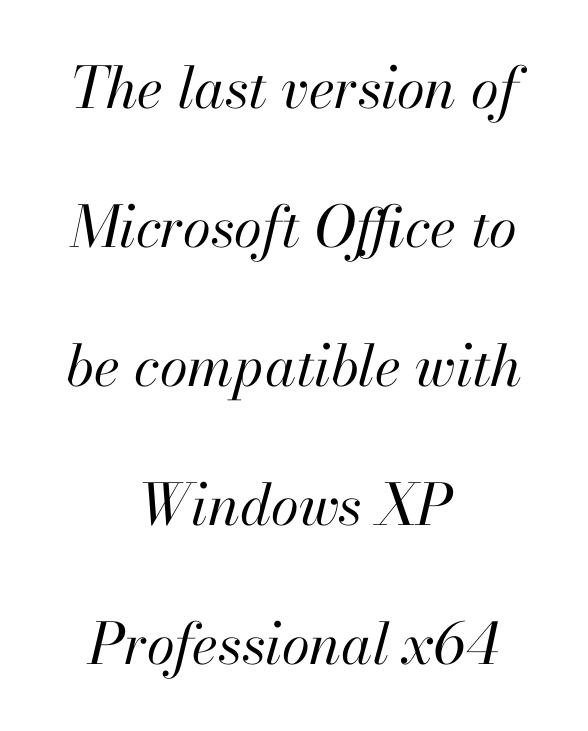
{"italic": "yes", "lean": "right", "slant_degrees": 13, "bold": "no", "weight": "regular", "width": "normal", "stroke_contrast": "high", "x_height": "small", "monospaced": "no", "underline": "no", "align": "center", "line_spacing": "loose", "line_spacing_ratio": 2.44, "letter_spacing": "normal", "letter_spacing_em": 0.0, "glyph_px": 57}
